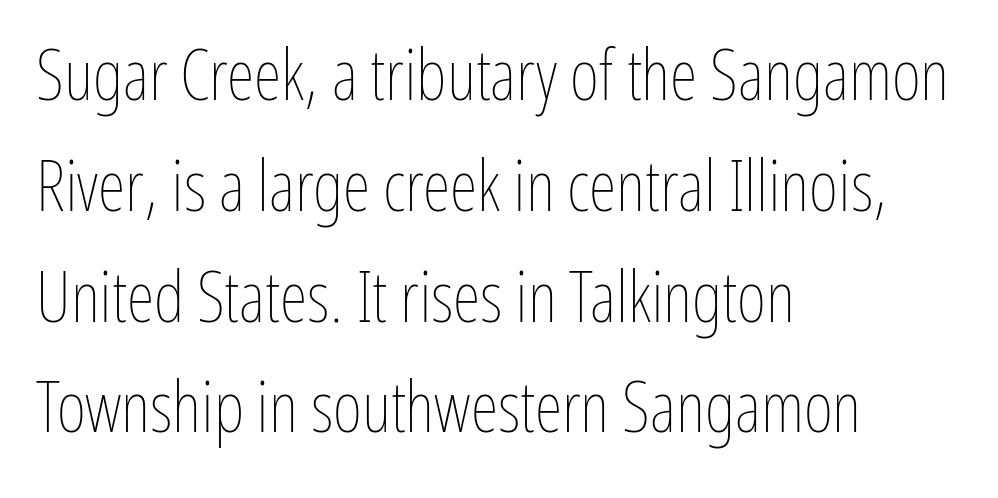
Varying glyph widths throughout — classic text-font behaviour. The lettering stays uniformly vertical, giving the passage a roman look. The passage shown stacks its lines at a standard gap. This sample uses plain, unmodified letter spacing.
